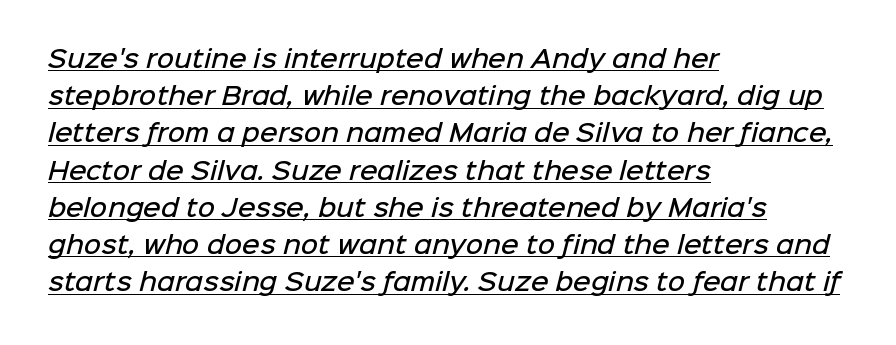
The image shows 24 px text type; set left-aligned, normal line spacing (1.55x), normal letter spacing, underlined.
